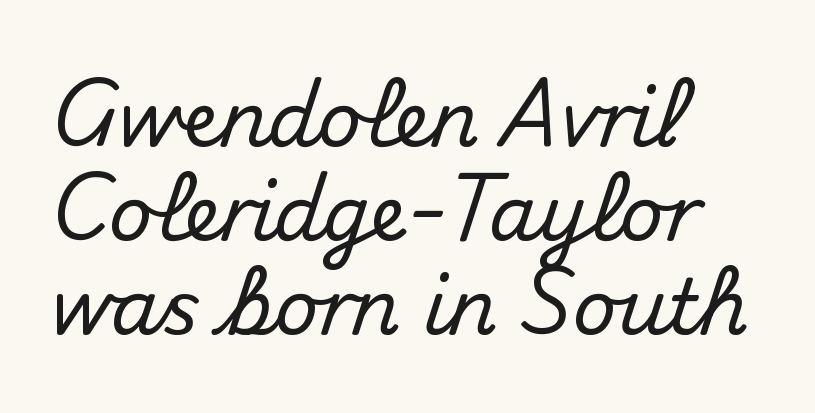
The ragged edge is on the right, which tells us the setting is flush left. The letterforms sit shoulder to shoulder at normal distance. Each row of text sits above clean, open space.
